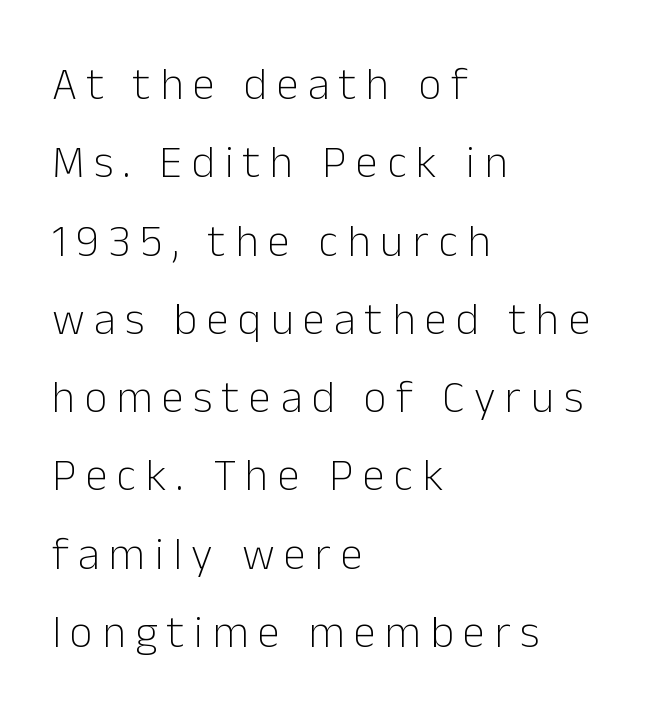
The image shows 45 px light sans-serif type, upright; set left-aligned, line spacing 1.74x, unusually wide letter spacing (+0.21 em), not underlined; low stroke contrast and a medium x-height.
